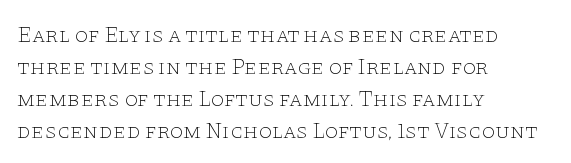
{"italic": "no", "bold": "no", "underline": "no", "align": "left", "line_spacing": "normal", "line_spacing_ratio": 1.46, "letter_spacing": "normal", "letter_spacing_em": 0.0, "glyph_px": 22}
